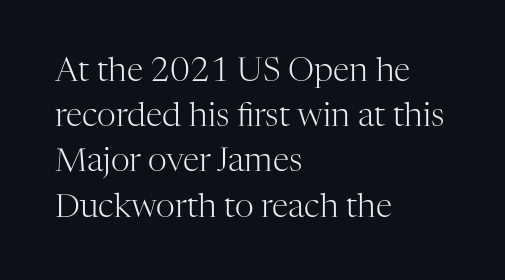
{"serif": "yes", "italic": "no", "bold": "no", "weight": "light", "width": "normal", "stroke_contrast": "high", "x_height": "medium", "monospaced": "no", "underline": "no", "align": "left", "line_spacing": "normal", "line_spacing_ratio": 1.37, "letter_spacing": "normal", "letter_spacing_em": 0.0, "glyph_px": 33}
